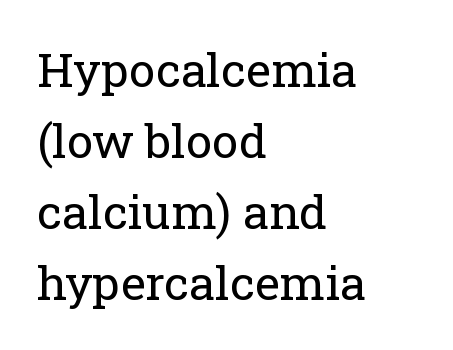
The glyphs in this specimen are seriffed. Does extra space separate the letters? No, they use regular spacing. Reading down the block, your eye returns to a fixed left position each line. Check under the words: just untouched page. On a weight scale, this lands at 450 or below. The designer left line spacing at the default.
